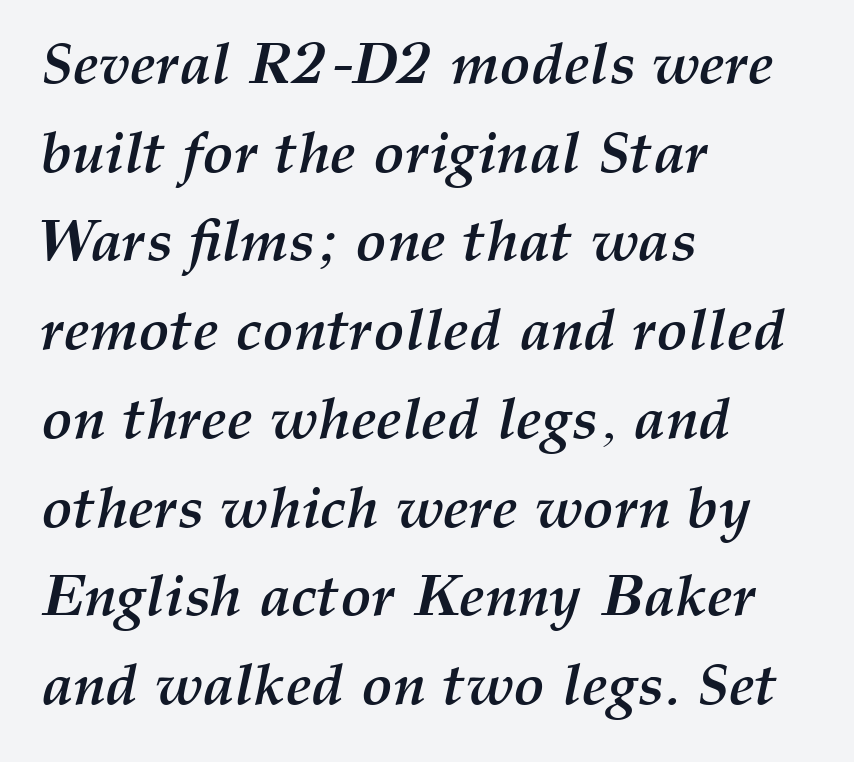
Q: Is the text bold? A: Yes.
Q: Is the text italic (slanted)? A: Yes, it leans right by about 12 degrees.
Q: Is the text underlined? A: No.
Q: How is the paragraph aligned? A: Left-aligned.
Q: Is the spacing between letters normal or unusually wide? A: Normal.
Q: Is the spacing between lines tight, normal or loose? A: Normal.
Q: Width (condensed, normal, or wide)? A: Normal.
Q: Stroke contrast? A: Medium.
Q: x-height? A: Medium.
Q: Monospaced? A: No.
